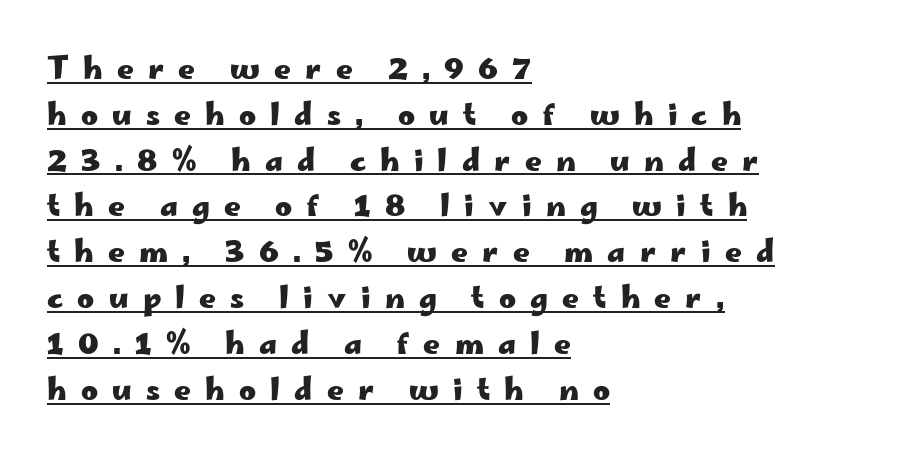
The image shows 29 px heavy, wide sans-serif type, upright; set left-aligned, normal line spacing (1.58x), unusually wide letter spacing (+0.49 em), underlined; low stroke contrast and a small x-height.
